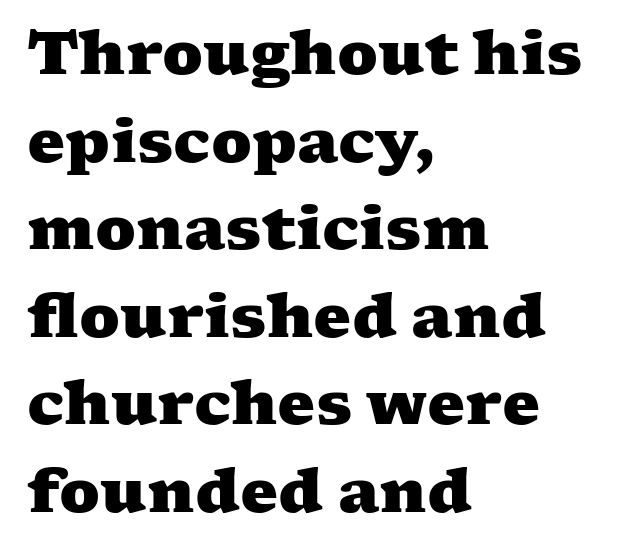
The image shows 60 px heavy, wide serif type; set left-aligned, normal line spacing (1.46x), normal letter spacing, not underlined; medium stroke contrast and a medium x-height.
